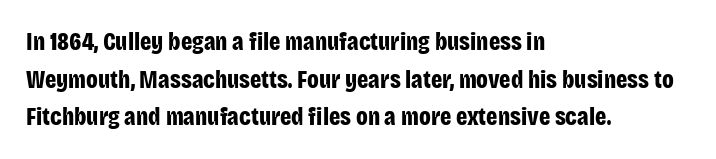
{"italic": "no", "bold": "yes", "underline": "no", "align": "left", "line_spacing": "normal", "line_spacing_ratio": 1.51, "letter_spacing": "normal", "letter_spacing_em": 0.0, "glyph_px": 25}
